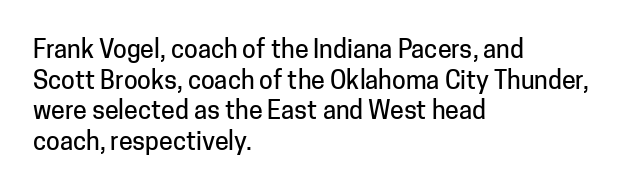
{"italic": "no", "underline": "no", "align": "left", "line_spacing_ratio": 1.23, "letter_spacing": "normal", "letter_spacing_em": 0.0, "glyph_px": 25}
